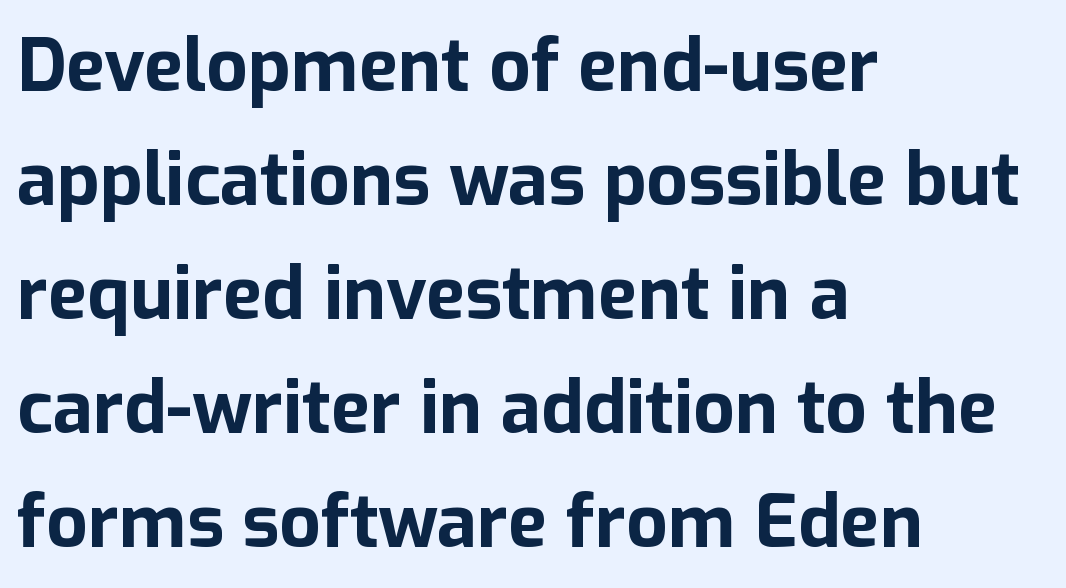
{"serif": "no", "italic": "no", "bold": "yes", "weight": "bold", "width": "normal", "stroke_contrast": "low", "x_height": "medium", "monospaced": "no", "underline": "no", "align": "left", "line_spacing": "normal", "line_spacing_ratio": 1.56, "letter_spacing": "normal", "letter_spacing_em": 0.0, "glyph_px": 73}
